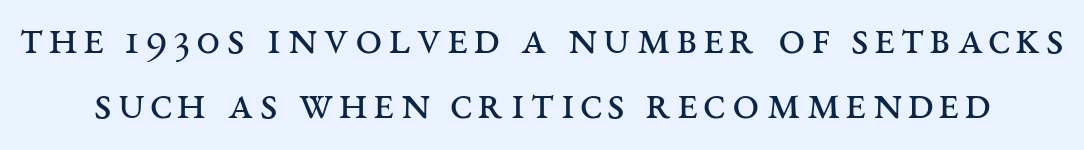
A typesetter would mark this as roman, not italic. Just letters on the line, the space beneath them empty. A typesetter would call this leading conventional body-copy spacing. Here the designer chose a conventional face with non-uniform glyph widths. Weight: in the light-to-regular range.
